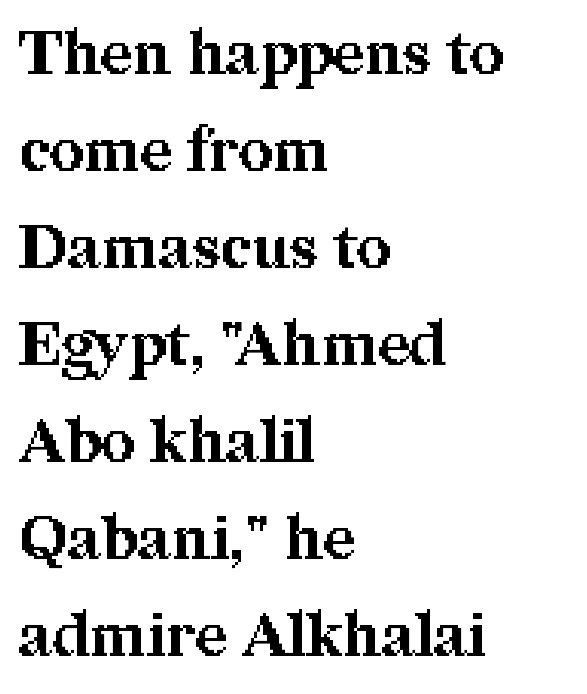
The image shows 61 px bold serif type, upright; set left-aligned, normal line spacing (1.59x), normal letter spacing, not underlined; medium stroke contrast and a medium x-height.
